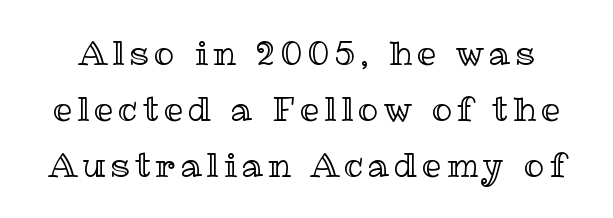
{"italic": "no", "width": "normal", "x_height": "medium", "monospaced": "no", "underline": "no", "line_spacing": "normal", "line_spacing_ratio": 1.64, "glyph_px": 34}
